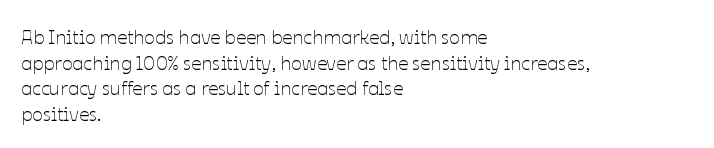
Q: Is the text bold? A: No.
Q: Is the text italic (slanted)? A: No, it is upright.
Q: Is the text underlined? A: No.
Q: How is the paragraph aligned? A: Left-aligned.
Q: Is the spacing between letters normal or unusually wide? A: Normal.
Q: Is the spacing between lines tight, normal or loose? A: Normal.
